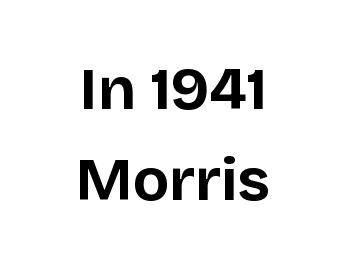
The image shows 60 px bold sans-serif type, upright; set centered, normal line spacing (1.52x), normal letter spacing, not underlined; low stroke contrast and a large x-height.
